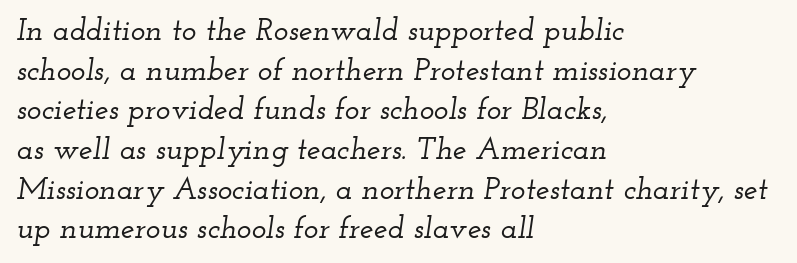
The image shows 31 px wide serif type, italic (leaning right); set left-aligned, normal line spacing (1.28x), normal letter spacing, not underlined; low stroke contrast and a small x-height.
